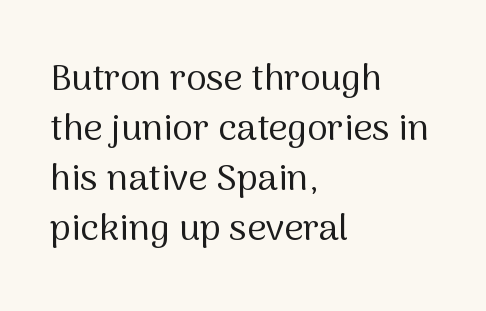
The text was rendered using a sans face with plain stroke endings. Letter spacing: default. The axis of the letterforms is exactly vertical. The letters look calm and open, with moderate or lighter stems.
